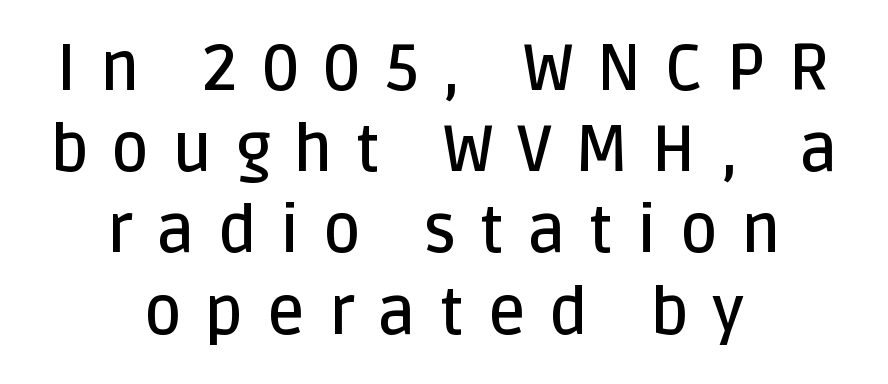
{"serif": "no", "italic": "no", "bold": "semi", "weight": "semibold", "width": "normal", "stroke_contrast": "low", "x_height": "large", "monospaced": "no", "underline": "no", "align": "center", "line_spacing": "normal", "line_spacing_ratio": 1.25, "letter_spacing": "wide", "letter_spacing_em": 0.36, "glyph_px": 65}
